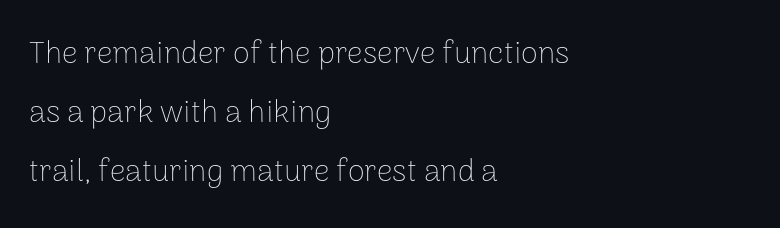
Descender tails drop into unmarked territory. Does the leading feel generous? Absolutely, it's lavish. Type style note: lacks serifs. Spacing verdict: proportional, widths tailored to each character. This is roman type, the default non-slanted kind.
